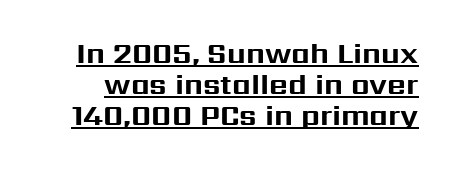
The image shows 29 px bold sans-serif type, upright; set tight line spacing (1.07x), normal letter spacing, underlined; medium stroke contrast and a medium x-height.
